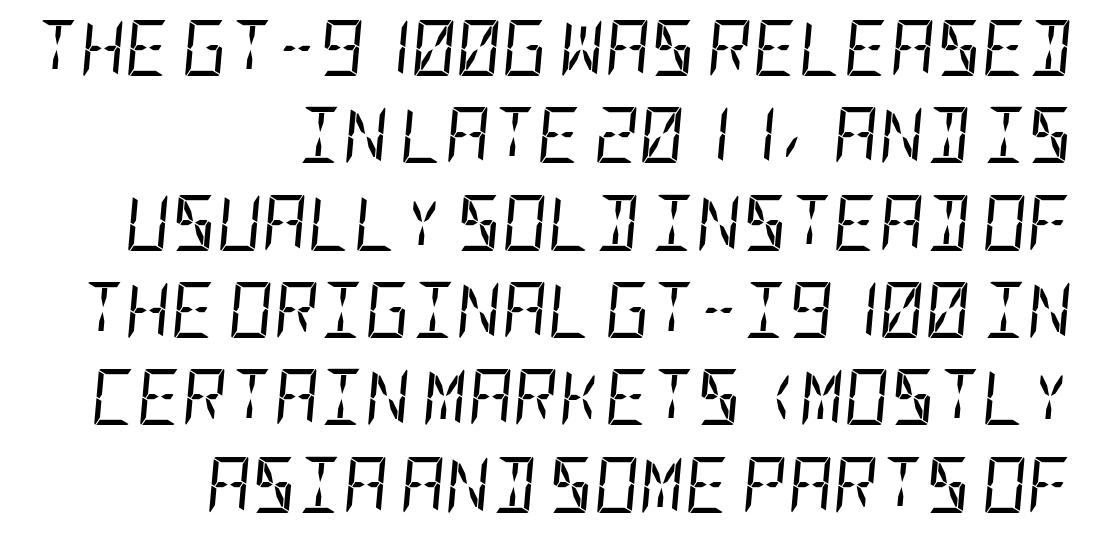
Honestly, the letter spacing is just normal — you wouldn't notice it. In terms of posture, this sample is oblique. The passage shown is not bold in any degree. The baseline area is clear.
